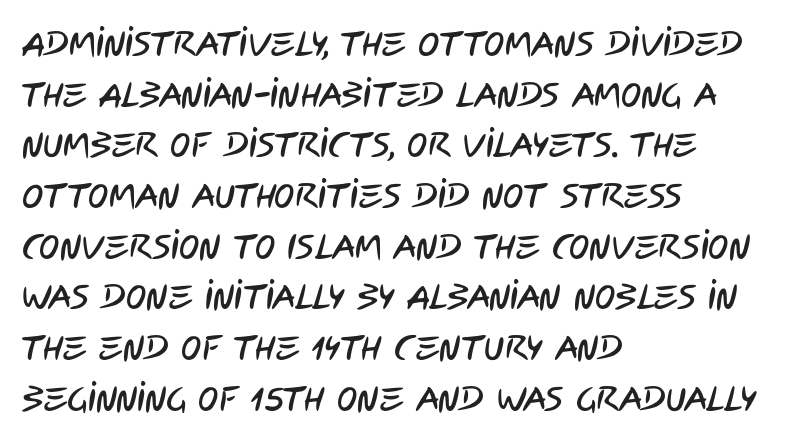
{"serif": "no", "width": "condensed", "stroke_contrast": "low", "x_height": "large", "monospaced": "no", "underline": "no", "align": "left", "line_spacing": "normal", "line_spacing_ratio": 1.49, "letter_spacing": "normal", "letter_spacing_em": 0.0, "glyph_px": 34}
